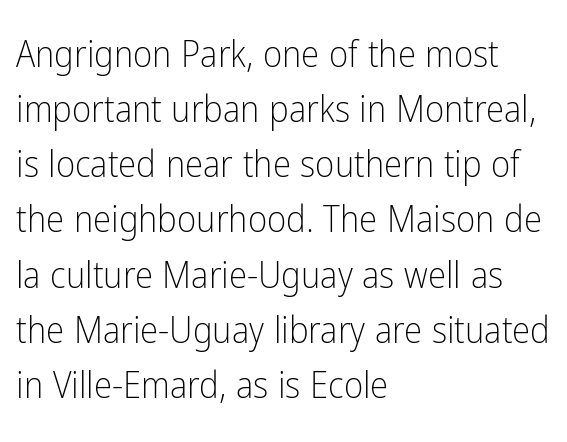
A typesetter would call this leading conventional body-copy spacing. Looks like regular typesetting: each glyph gets only the width it needs. On a weight scale, this lands at 450 or below. Every row of glyphs begins at an identical x-position on the left. Between one letter and the next there's only the usual sliver of space. A roman cut, with each character standing at attention.
